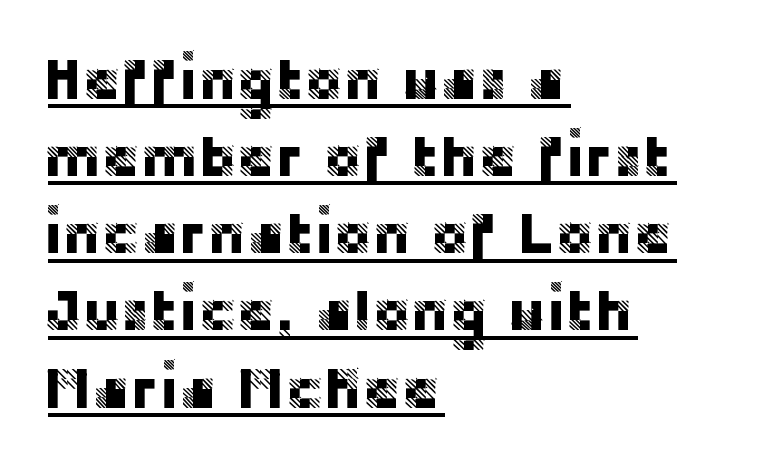
The image shows 58 px sans-serif type, upright; set left-aligned, normal line spacing (1.33x), normal letter spacing, underlined; low stroke contrast and a large x-height.
